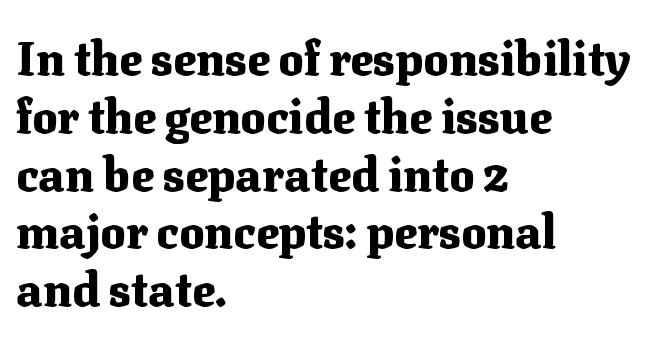
The image shows 47 px heavy serif type, upright; set left-aligned, line spacing 1.23x, normal letter spacing, not underlined; medium stroke contrast and a medium x-height.
